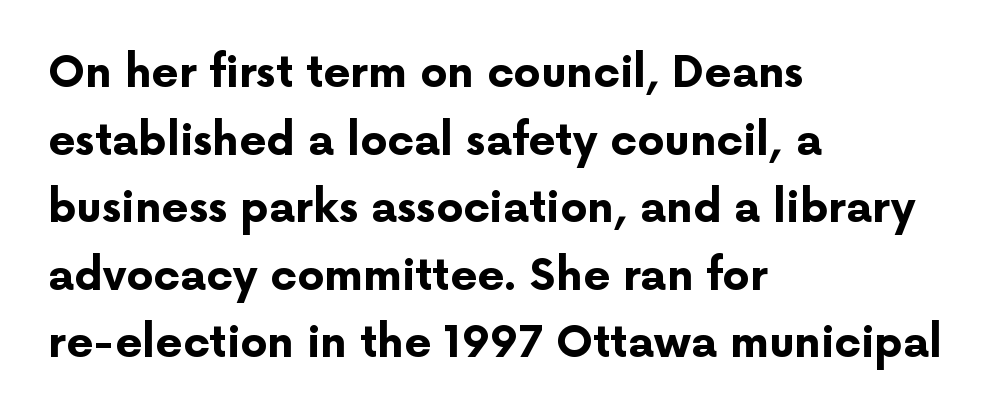
{"serif": "no", "italic": "no", "bold": "yes", "weight": "bold", "width": "normal", "stroke_contrast": "low", "x_height": "medium", "monospaced": "no", "underline": "no", "align": "left", "line_spacing": "normal", "line_spacing_ratio": 1.57, "letter_spacing": "normal", "letter_spacing_em": 0.0, "glyph_px": 43}
